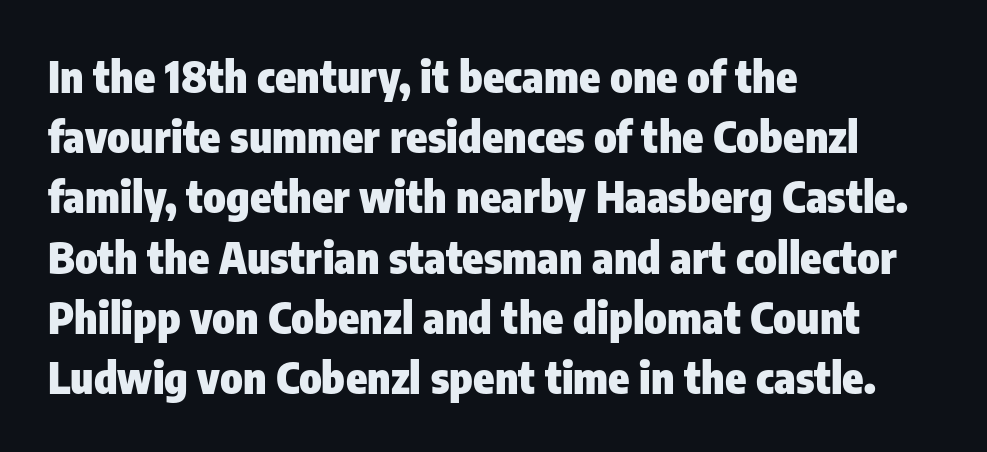
Q: Is the text bold? A: Yes.
Q: Is the text italic (slanted)? A: No, it is upright.
Q: Is the typeface a serif or a sans-serif typeface? A: Sans-serif.
Q: Is the text underlined? A: No.
Q: How is the paragraph aligned? A: Left-aligned.
Q: Is the spacing between letters normal or unusually wide? A: Normal.
Q: Is the spacing between lines tight, normal or loose? A: Normal.
Q: Width (condensed, normal, or wide)? A: Condensed.
Q: Stroke contrast? A: Low.
Q: x-height? A: Medium.
Q: Monospaced? A: No.
